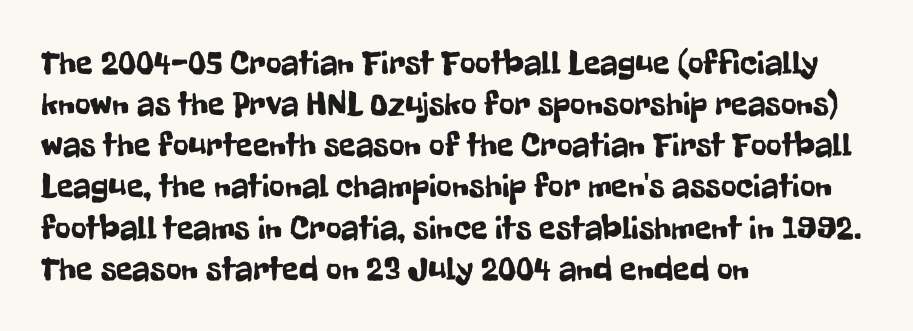
The ragged edge is on the right, which tells us the setting is flush left. The text was rendered using a sans face with plain stroke endings. A clean baseline with only descenders dipping below it. Varying glyph widths throughout — classic text-font behaviour. These lines were composed using upright roman letters.
